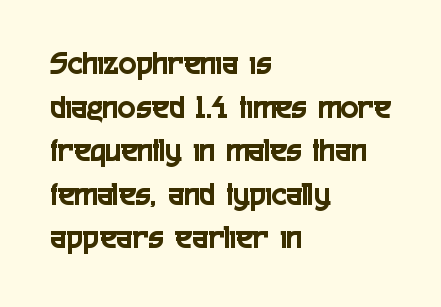
The image shows 34 px condensed sans-serif type, upright; set left-aligned, normal line spacing (1.28x), normal letter spacing, not underlined; a medium x-height.
